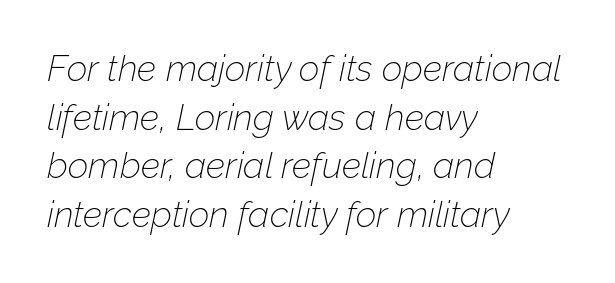
{"italic": "yes", "lean": "right", "slant_degrees": 12, "bold": "no", "weight": "thin", "width": "normal", "stroke_contrast": "low", "x_height": "medium", "monospaced": "no", "underline": "no", "align": "left", "line_spacing": "normal", "line_spacing_ratio": 1.35, "letter_spacing": "normal", "letter_spacing_em": 0.0, "glyph_px": 36}
